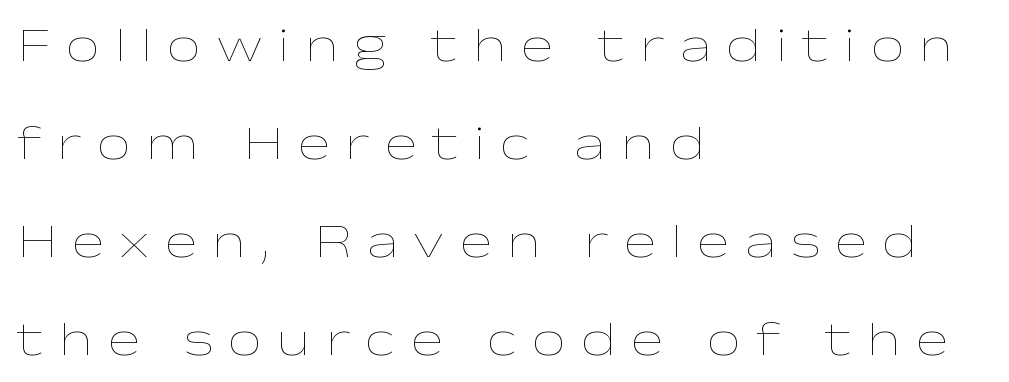
Is the stroke heavy? The answer is a plain regular-or-lighter. No italicization has been applied; the sample stays upright. This sample has the flowing, uneven cadence of proportional lettering. The paragraph has a hard left edge and a soft right edge. If you measured baseline to baseline, you'd find a long distance.
